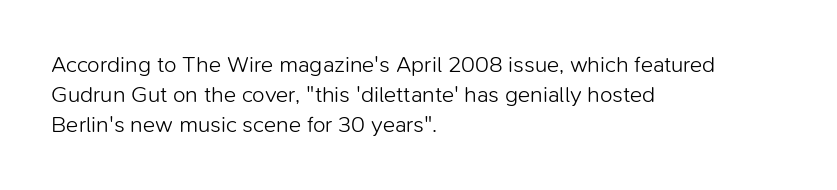
{"italic": "no", "bold": "no", "underline": "no", "align": "left", "line_spacing": "normal", "line_spacing_ratio": 1.31, "letter_spacing": "normal", "letter_spacing_em": 0.0, "glyph_px": 23}
